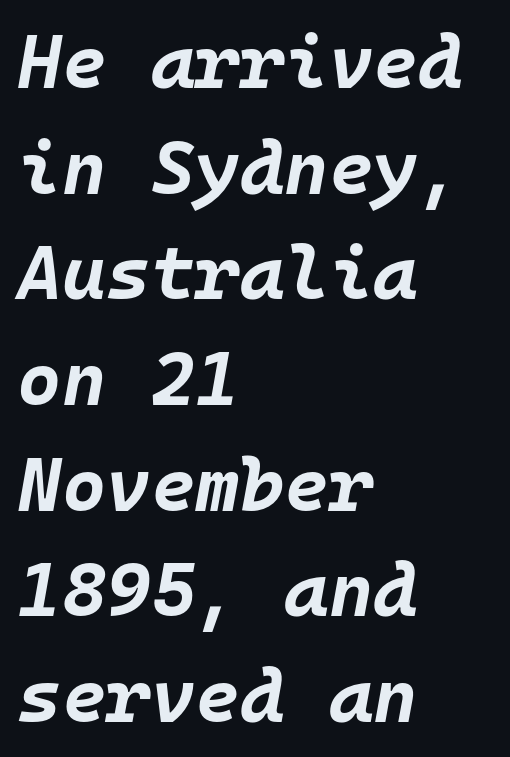
The image shows 76 px bold type, italic (leaning right), monospaced; set left-aligned, normal line spacing (1.39x), normal letter spacing, not underlined; low stroke contrast and a large x-height.
